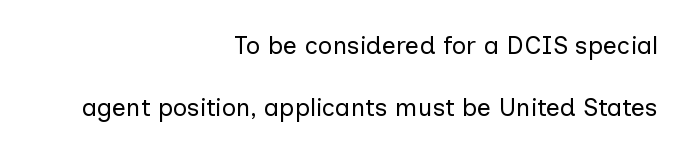
The image shows 25 px text type, upright; set right-aligned, loose line spacing (2.48x), normal letter spacing, not underlined.
